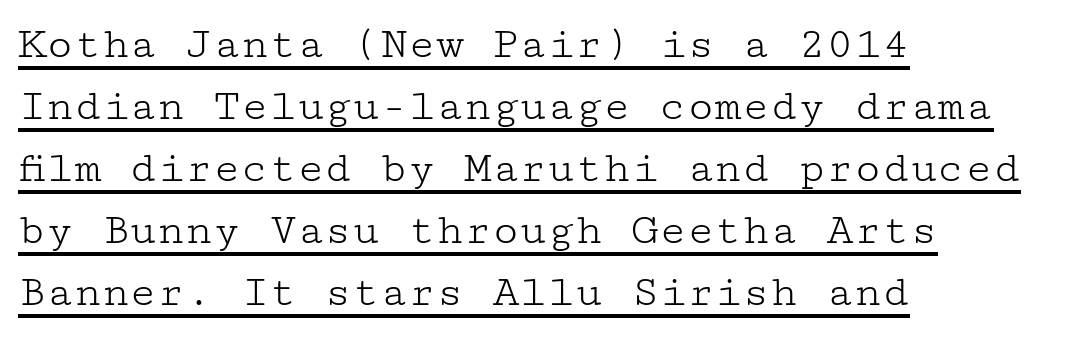
Q: Is the text bold? A: No.
Q: Is the text italic (slanted)? A: No, it is upright.
Q: Is the typeface a serif or a sans-serif typeface? A: Serif.
Q: Is the text underlined? A: Yes.
Q: How is the paragraph aligned? A: Left-aligned.
Q: Is the spacing between letters normal or unusually wide? A: Normal.
Q: Is the spacing between lines tight, normal or loose? A: Normal.
Q: Width (condensed, normal, or wide)? A: Wide.
Q: Stroke contrast? A: Low.
Q: x-height? A: Medium.
